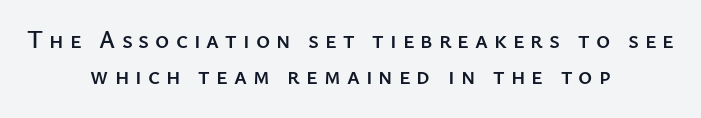
{"italic": "no", "underline": "no", "align": "center", "line_spacing": "normal", "line_spacing_ratio": 1.52, "letter_spacing": "wide", "letter_spacing_em": 0.25, "glyph_px": 24}
